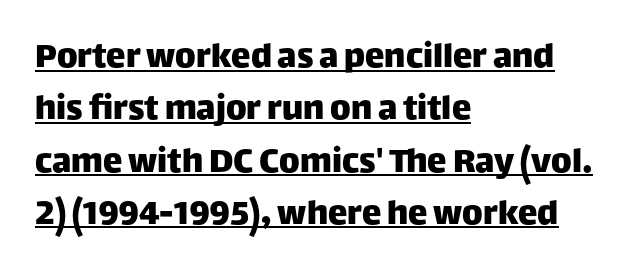
This rendering uses left alignment, leaving the right contour irregular. Is there any slant? The stems are plumb. Each letter keeps its own natural width here, so spacing adapts to shape. I'd call this a sans setting — the letters go barefoot.
